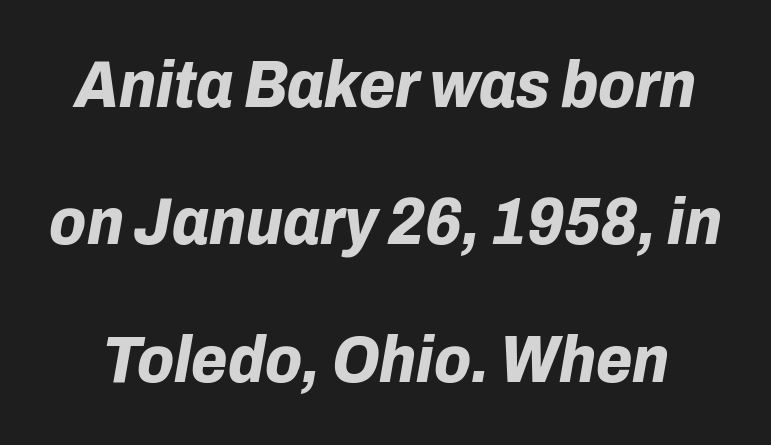
Q: Is the text bold? A: Yes.
Q: Is the text italic (slanted)? A: Yes, it leans right by about 10 degrees.
Q: Is the text underlined? A: No.
Q: Is the spacing between letters normal or unusually wide? A: Normal.
Q: Is the spacing between lines tight, normal or loose? A: Loose.
Q: Width (condensed, normal, or wide)? A: Normal.
Q: Stroke contrast? A: Low.
Q: x-height? A: Medium.
Q: Monospaced? A: No.
